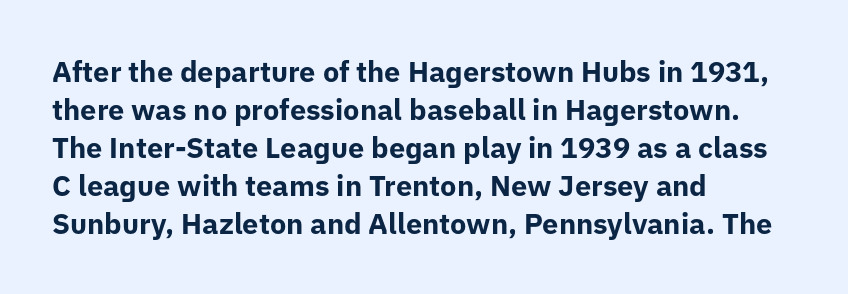
Alignment: flush left. Does extra space separate the letters? No, they use regular spacing. Varying glyph widths throughout — classic text-font behaviour. One glance says typical: line gaps are just what's usual. Descender tails drop into unmarked territory. It's the straight-up-and-down kind of type.
